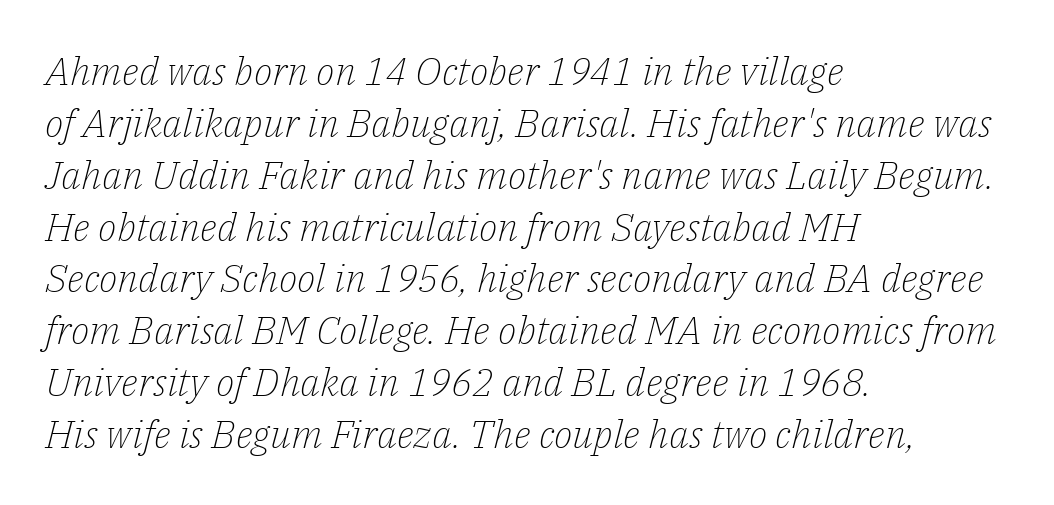
The image shows 39 px light serif type, italic (leaning right); set left-aligned, normal line spacing (1.33x), normal letter spacing, not underlined; low stroke contrast and a medium x-height.
